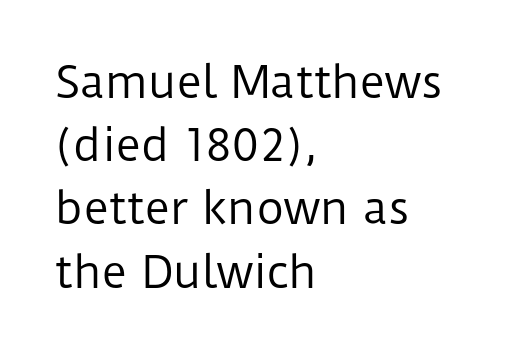
Q: Is the text bold? A: No.
Q: Is the text italic (slanted)? A: No, it is upright.
Q: Is the typeface a serif or a sans-serif typeface? A: Sans-serif.
Q: Is the text underlined? A: No.
Q: How is the paragraph aligned? A: Left-aligned.
Q: Is the spacing between letters normal or unusually wide? A: Normal.
Q: Is the spacing between lines tight, normal or loose? A: Normal.
Q: Width (condensed, normal, or wide)? A: Normal.
Q: Stroke contrast? A: Low.
Q: x-height? A: Medium.
Q: Monospaced? A: No.
